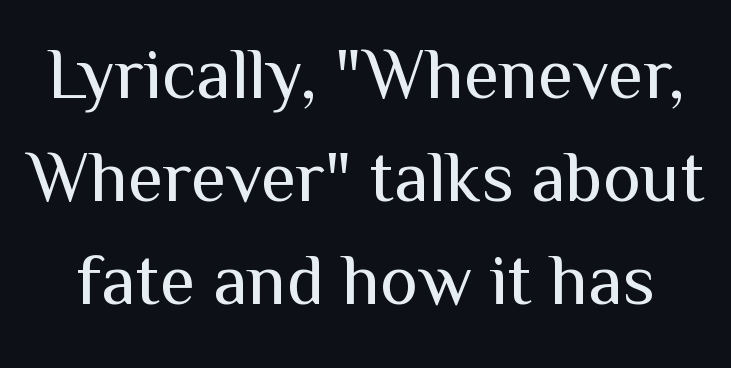
The image shows 72 px regular-weight sans-serif type, upright; set normal line spacing (1.43x), normal letter spacing, not underlined; medium stroke contrast and a medium x-height.
